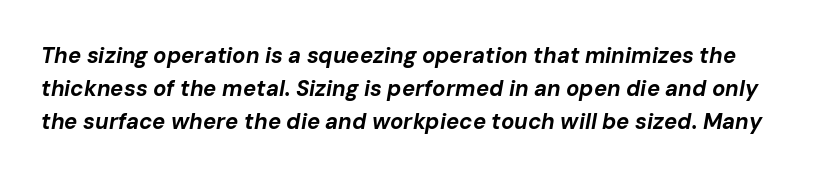
{"italic": "yes", "lean": "right", "slant_degrees": 10, "bold": "yes", "underline": "no", "line_spacing": "normal", "line_spacing_ratio": 1.51, "letter_spacing": "normal", "letter_spacing_em": 0.0, "glyph_px": 22}
